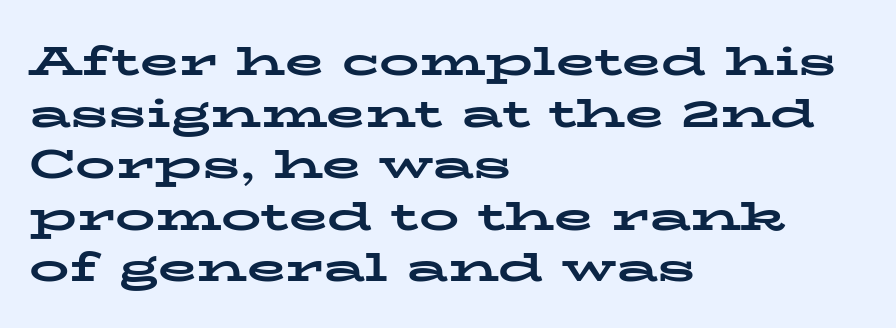
Compared with typical body copy, the letter spacing here is the same. Does the type have serifs? Yes, each stem ends in a small foot. This block has exactly the height ordinary leading produces. Character widths vary here, with narrow letters taking less room than wide ones.
